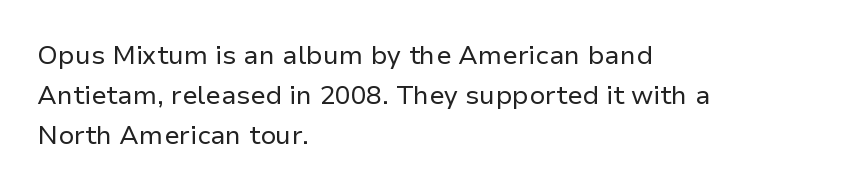
Q: Is the text bold? A: No.
Q: Is the text italic (slanted)? A: No, it is upright.
Q: Is the text underlined? A: No.
Q: How is the paragraph aligned? A: Left-aligned.
Q: Is the spacing between letters normal or unusually wide? A: Normal.
Q: Is the spacing between lines tight, normal or loose? A: Normal.
